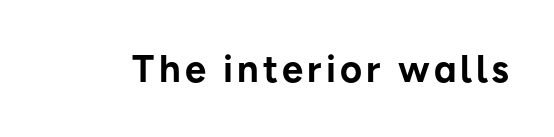
Q: Is the text bold? A: Yes.
Q: Is the text italic (slanted)? A: No, it is upright.
Q: Is the typeface a serif or a sans-serif typeface? A: Sans-serif.
Q: Is the text underlined? A: No.
Q: Width (condensed, normal, or wide)? A: Normal.
Q: Stroke contrast? A: Low.
Q: x-height? A: Medium.
Q: Monospaced? A: No.
